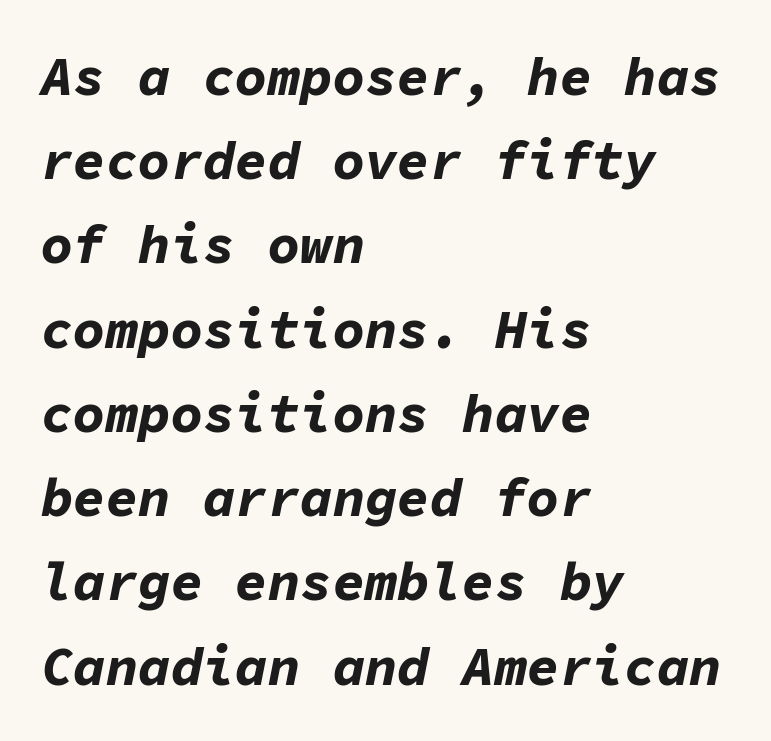
The image shows 54 px bold type, italic (leaning right), monospaced; set left-aligned, normal line spacing (1.56x), normal letter spacing, not underlined; low stroke contrast and a medium x-height.
